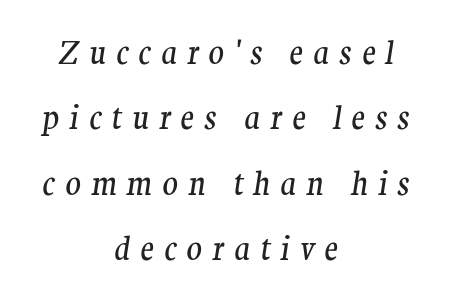
The line texture is sparse and dotted thanks to wide tracking. A typesetter would call this proportional, since set widths differ per character. Caption: multi-line text, centered on the measure. The face used here has a pronounced slope to its letters.
